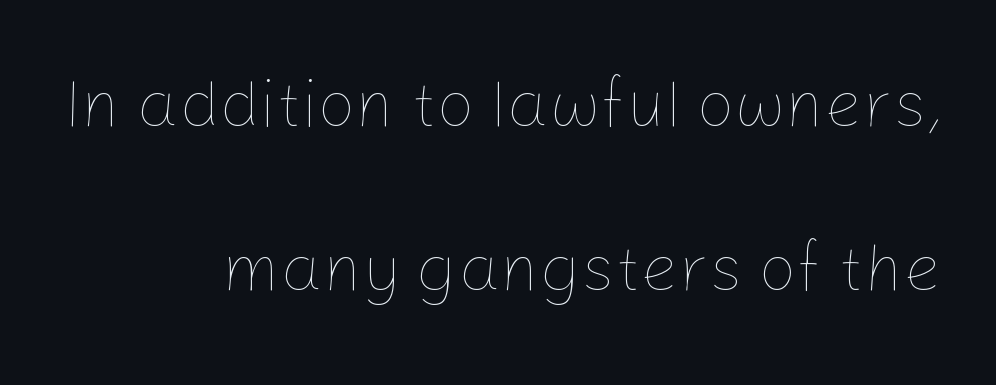
The rag falls on the left side of this text block. Looks like regular typesetting: each glyph gets only the width it needs. Letters have the restrained weight of plain body copy at most. A typesetter would call this zero additional tracking. Widely set lines give the paragraph a tall, airy silhouette. Tall strokes in this sample are plumb rather than angled.
